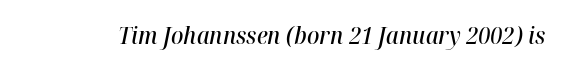
Q: Is the text bold? A: Semi-bold.
Q: Is the text italic (slanted)? A: Yes, it leans right by about 12 degrees.
Q: Is the text underlined? A: No.
Q: Is the spacing between letters normal or unusually wide? A: Normal.
